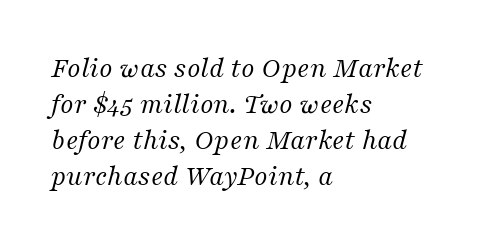
{"serif": "yes", "italic": "yes", "lean": "right", "slant_degrees": 16, "bold": "no", "weight": "regular", "width": "normal", "stroke_contrast": "medium", "x_height": "medium", "monospaced": "no", "underline": "no", "align": "left", "line_spacing_ratio": 1.24, "letter_spacing": "normal", "letter_spacing_em": 0.0, "glyph_px": 29}
